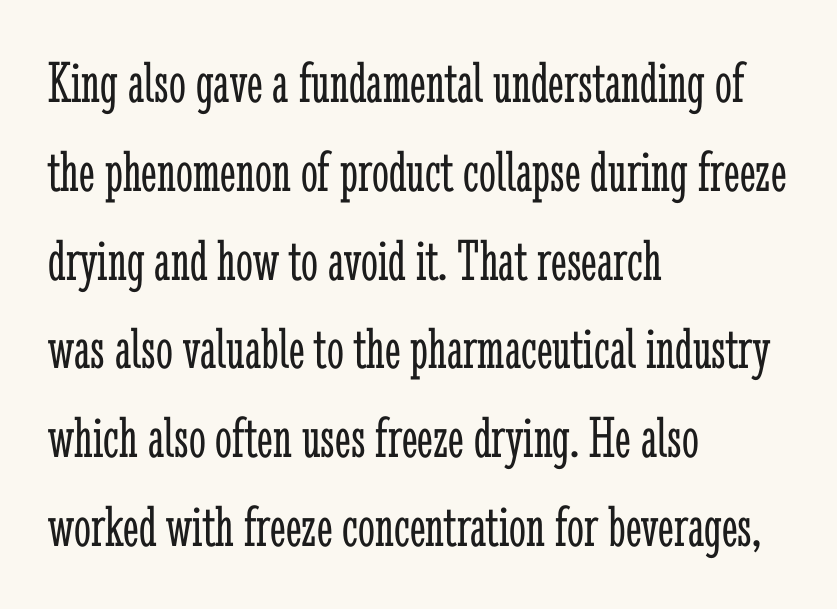
The image shows 60 px light, condensed serif type, upright; set left-aligned, normal line spacing (1.48x), normal letter spacing, not underlined; low stroke contrast and a medium x-height.
